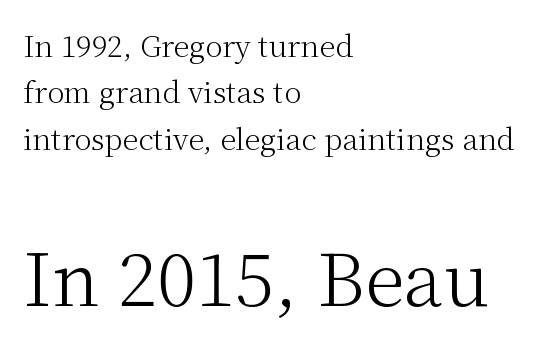
Q: Is the text bold? A: No.
Q: Is the text italic (slanted)? A: No, it is upright.
Q: Is the typeface a serif or a sans-serif typeface? A: Serif.
Q: Is the text underlined? A: No.
Q: How is the paragraph aligned? A: Left-aligned.
Q: Is the spacing between letters normal or unusually wide? A: Normal.
Q: Is the spacing between lines tight, normal or loose? A: Normal.
Q: Which block of text is set in a larger size, the first (top) or the second (bottom)? A: The second (bottom) one.
Q: Width (condensed, normal, or wide)? A: Normal.
Q: Stroke contrast? A: Medium.
Q: x-height? A: Medium.
Q: Monospaced? A: No.
